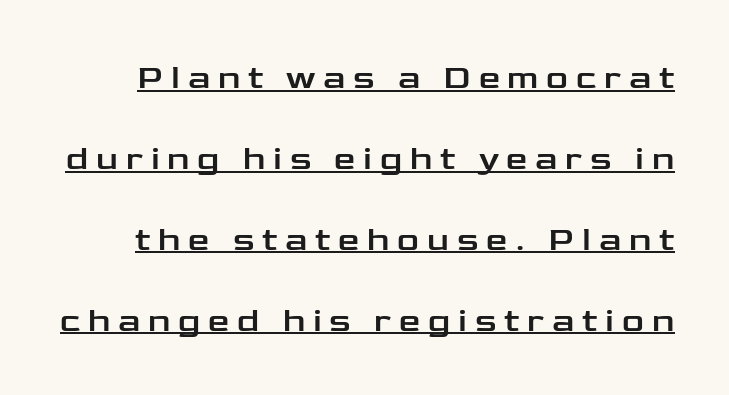
The image shows 34 px wide sans-serif type, upright; set loose line spacing (2.38x), unusually wide letter spacing (+0.23 em), underlined; low stroke contrast and a medium x-height.
